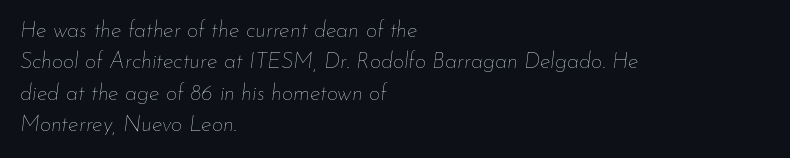
Default kerning and tracking; the words read as compact shapes. Decoration check: the copy has no underline. Interline gaps are of average width in this sample. The rag falls on the right side of this text block. Weight: not bold — regular or lighter.
